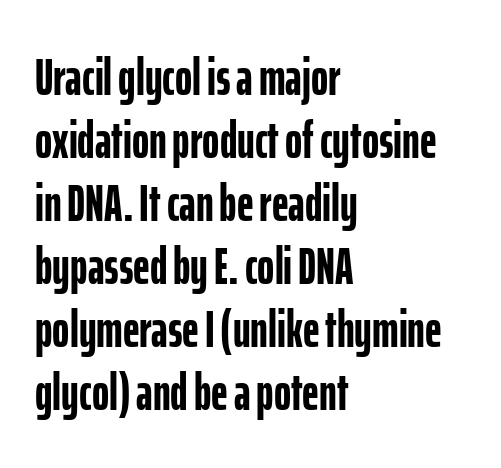
The image shows 52 px semibold, condensed sans-serif type, upright; set left-aligned, line spacing 1.21x, normal letter spacing, not underlined; low stroke contrast and a medium x-height.
